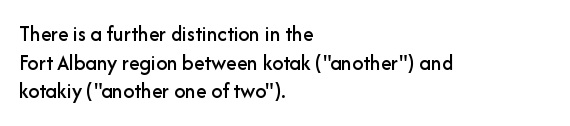
{"italic": "no", "underline": "no", "align": "left", "line_spacing": "normal", "line_spacing_ratio": 1.3, "letter_spacing": "normal", "letter_spacing_em": 0.0, "glyph_px": 22}
